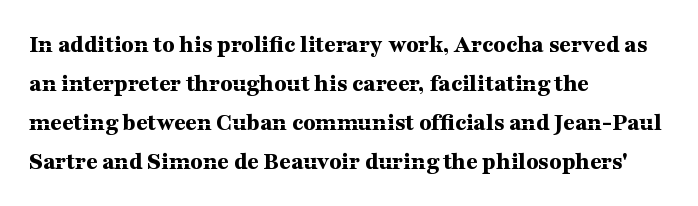
Vertical strokes here are truly vertical. In terms of letterspacing, this is plain default setting. This block has exactly the height ordinary leading produces. Pretty heavy lettering here — definitely bold.
